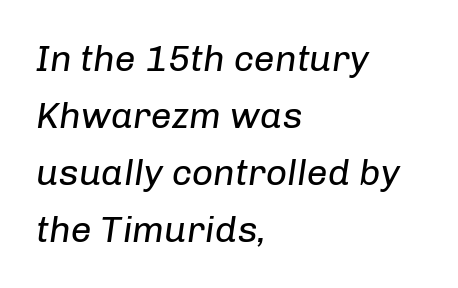
{"italic": "yes", "lean": "right", "slant_degrees": 8, "bold": "no", "weight": "regular", "width": "normal", "stroke_contrast": "low", "x_height": "medium", "monospaced": "no", "underline": "no", "align": "left", "line_spacing": "normal", "line_spacing_ratio": 1.54, "letter_spacing": "normal", "letter_spacing_em": 0.0, "glyph_px": 37}
